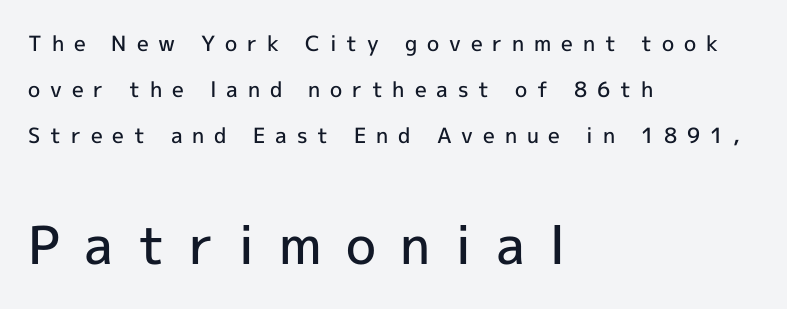
Q: Is the text bold? A: Semi-bold.
Q: Is the text italic (slanted)? A: No, it is upright.
Q: Is the typeface a serif or a sans-serif typeface? A: Sans-serif.
Q: Is the text underlined? A: No.
Q: How is the paragraph aligned? A: Left-aligned.
Q: Is the spacing between letters normal or unusually wide? A: Unusually wide.
Q: Is the spacing between lines tight, normal or loose? A: Loose.
Q: Which block of text is set in a larger size, the first (top) or the second (bottom)? A: The second (bottom) one.
Q: Width (condensed, normal, or wide)? A: Normal.
Q: x-height? A: Medium.
Q: Monospaced? A: No.
